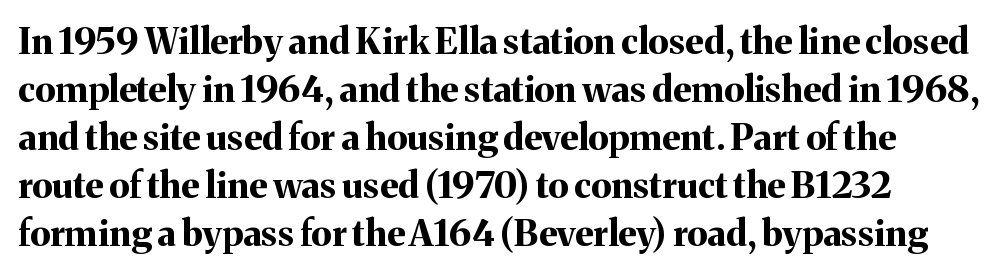
{"serif": "yes", "italic": "no", "bold": "yes", "weight": "bold", "width": "normal", "stroke_contrast": "medium", "x_height": "medium", "monospaced": "no", "underline": "no", "line_spacing": "normal", "line_spacing_ratio": 1.33, "letter_spacing": "normal", "letter_spacing_em": 0.0, "glyph_px": 36}
